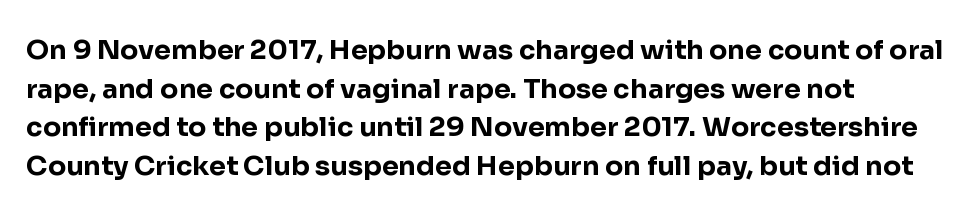
The image shows 27 px bold type, upright; set left-aligned, normal line spacing (1.43x), normal letter spacing, not underlined.
